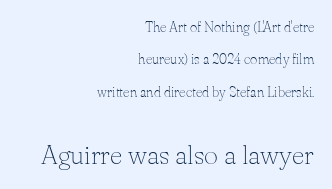
Q: Is the text bold? A: No.
Q: Is the text italic (slanted)? A: No, it is upright.
Q: Is the text underlined? A: No.
Q: How is the paragraph aligned? A: Right-aligned.
Q: Is the spacing between letters normal or unusually wide? A: Normal.
Q: Is the spacing between lines tight, normal or loose? A: Loose.
Q: Which block of text is set in a larger size, the first (top) or the second (bottom)? A: The second (bottom) one.
